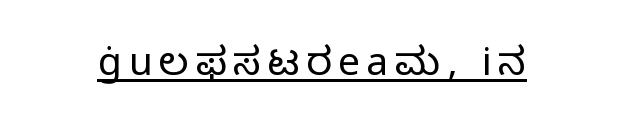
The letters advance in unequal steps, a hallmark of proportional type. Look at the bottom of the vertical strokes: they stop flat, with no serifs. No chunkiness to these letters — they're not bold. Designer's note — italics off, roman on. Decoration check: the copy is underlined.
